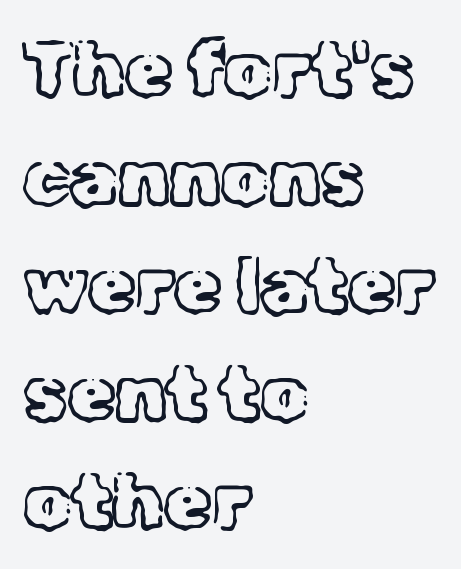
Check under the words: just untouched page. Observe the ordinary spacing: letters are neighbours, not strangers. Visually the block forms a straight wall on the left and a jagged coastline on the right. This reads as an unemphasized weight, regular at the heaviest. Evenly set lines give the paragraph a standard silhouette. Characters remain perfectly vertical along every line.
